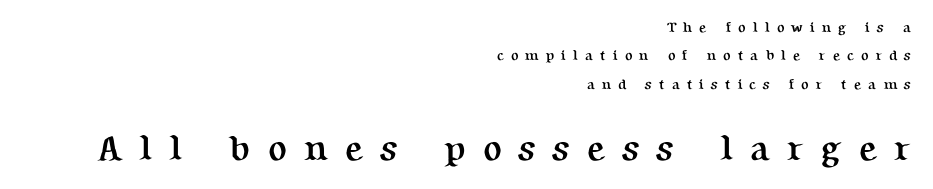
{"serif": "yes", "italic": "no", "bold": "yes", "weight": "semibold", "width": "normal", "stroke_contrast": "medium", "x_height": "medium", "monospaced": "no", "underline": "no", "align": "right", "line_spacing": "loose", "line_spacing_ratio": 2.02, "letter_spacing": "wide", "letter_spacing_em": 0.49, "larger_block": "second", "size_ratio": 2.5, "glyph_px": 35}
